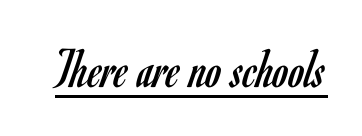
Q: Is the text bold? A: No.
Q: Is the text italic (slanted)? A: Yes.
Q: Is the typeface a serif or a sans-serif typeface? A: Sans-serif.
Q: Is the text underlined? A: Yes.
Q: Is the spacing between letters normal or unusually wide? A: Normal.
Q: Width (condensed, normal, or wide)? A: Condensed.
Q: Stroke contrast? A: Low.
Q: x-height? A: Small.
Q: Monospaced? A: No.
